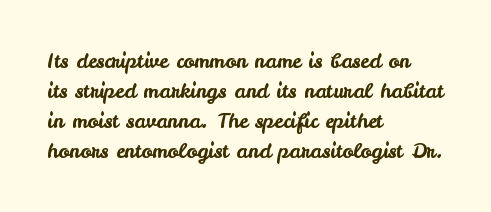
{"underline": "no", "align": "left", "line_spacing": "normal", "line_spacing_ratio": 1.5, "letter_spacing": "normal", "letter_spacing_em": 0.0, "glyph_px": 20}
